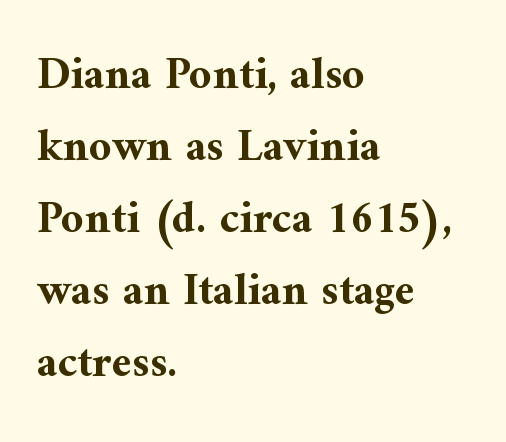
The image shows 45 px bold serif type, upright; set left-aligned, normal line spacing (1.6x), normal letter spacing, not underlined; medium stroke contrast and a medium x-height.
